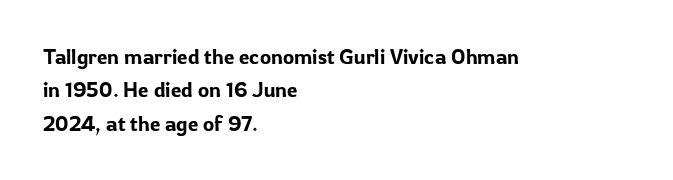
The image shows 21 px text type, upright; set left-aligned, normal line spacing (1.59x), normal letter spacing, not underlined.
